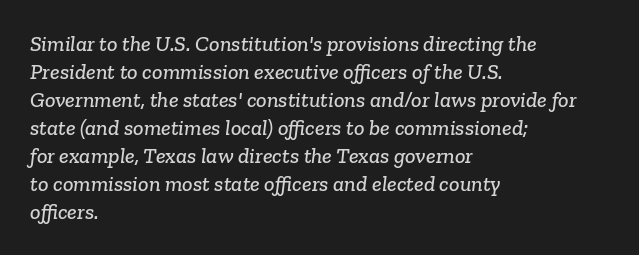
The image shows 22 px text type; set left-aligned, normal line spacing (1.27x), normal letter spacing, not underlined.
